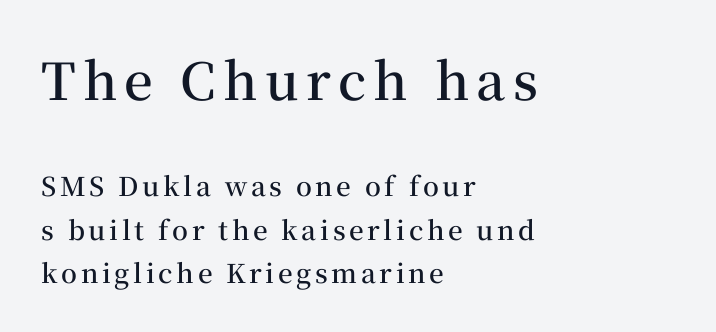
The image shows 51 px semibold serif type, upright; set left-aligned, normal line spacing (1.66x), not underlined; the first (top) block is 1.96x larger; medium stroke contrast and a medium x-height.
